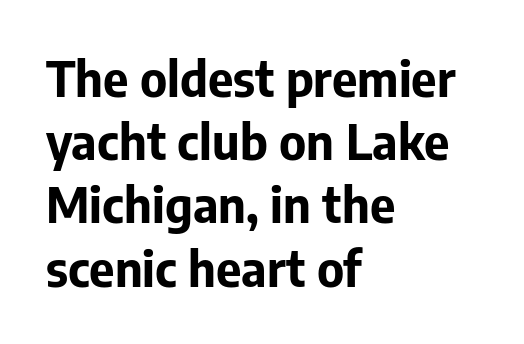
The image shows 49 px bold sans-serif type, upright; set left-aligned, normal line spacing (1.29x), normal letter spacing, not underlined; low stroke contrast and a medium x-height.
